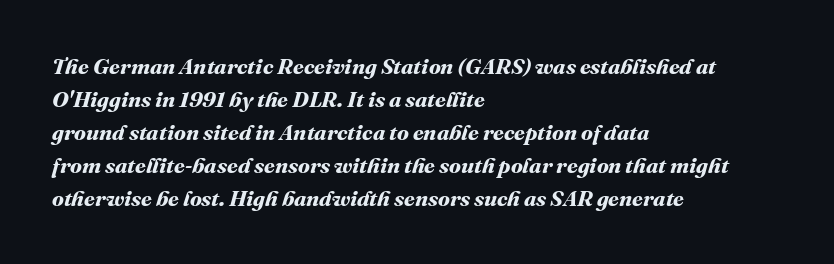
Q: Is the text bold? A: Yes.
Q: Is the text underlined? A: No.
Q: How is the paragraph aligned? A: Left-aligned.
Q: Is the spacing between letters normal or unusually wide? A: Normal.
Q: Is the spacing between lines tight, normal or loose? A: Normal.
